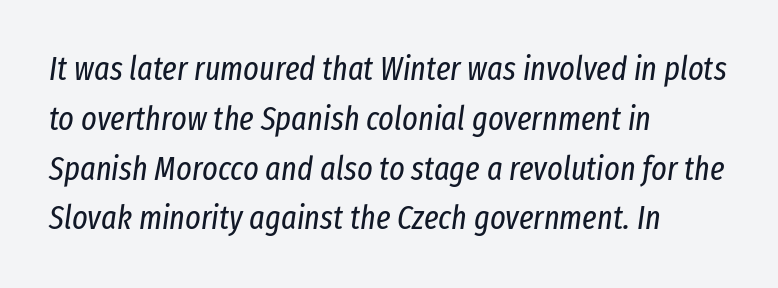
The type is set solid horizontally, with unmodified tracking. Italic? Definitely — the glyphs are oblique. The designer left line spacing at the default. The passage shown is typed in a proportional face where columns would drift.
